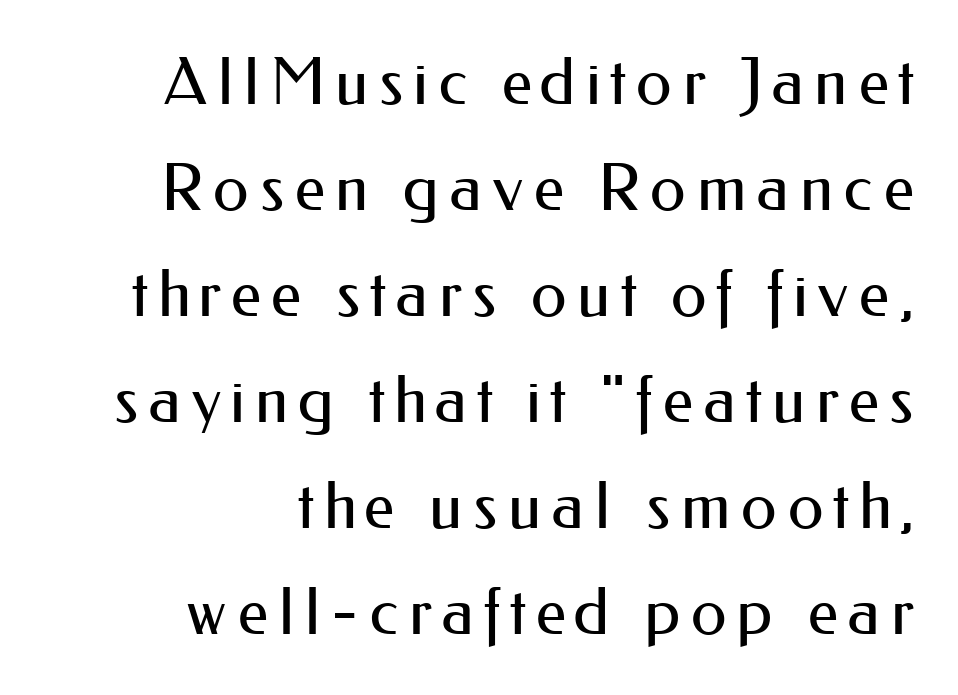
The image shows 65 px regular-weight sans-serif type, upright; set right-aligned, normal line spacing (1.63x), not underlined; medium stroke contrast and a small x-height.
